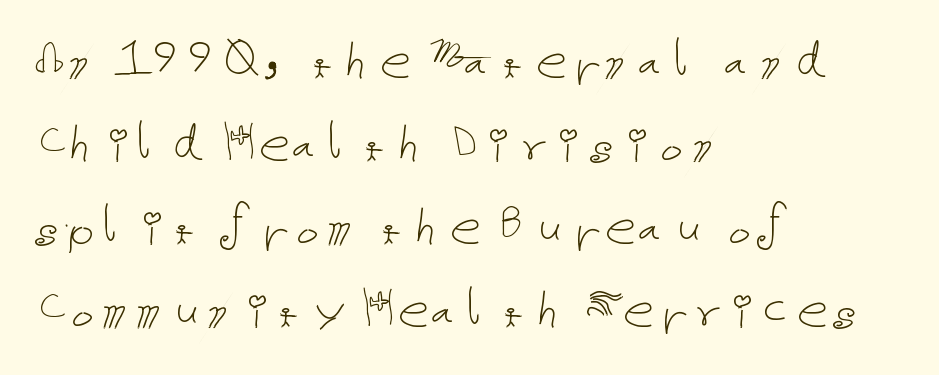
{"italic": "no", "bold": "no", "weight": "thin", "width": "normal", "stroke_contrast": "low", "x_height": "medium", "underline": "no", "align": "left", "line_spacing": "normal", "line_spacing_ratio": 1.34, "letter_spacing": "normal", "letter_spacing_em": 0.0, "glyph_px": 62}
